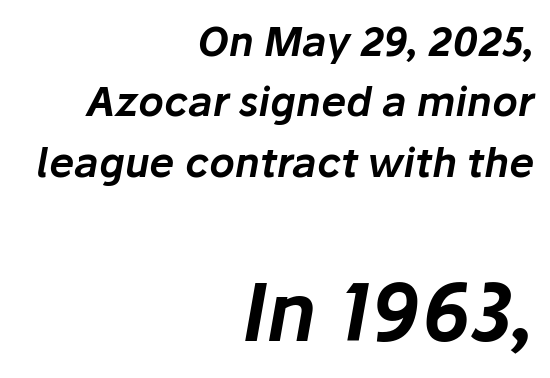
Q: Is the text italic (slanted)? A: Yes, it leans right by about 10 degrees.
Q: Is the text underlined? A: No.
Q: How is the paragraph aligned? A: Right-aligned.
Q: Is the spacing between letters normal or unusually wide? A: Normal.
Q: Is the spacing between lines tight, normal or loose? A: Normal.
Q: Which block of text is set in a larger size, the first (top) or the second (bottom)? A: The second (bottom) one.
Q: Width (condensed, normal, or wide)? A: Normal.
Q: Stroke contrast? A: Low.
Q: x-height? A: Medium.
Q: Monospaced? A: No.
